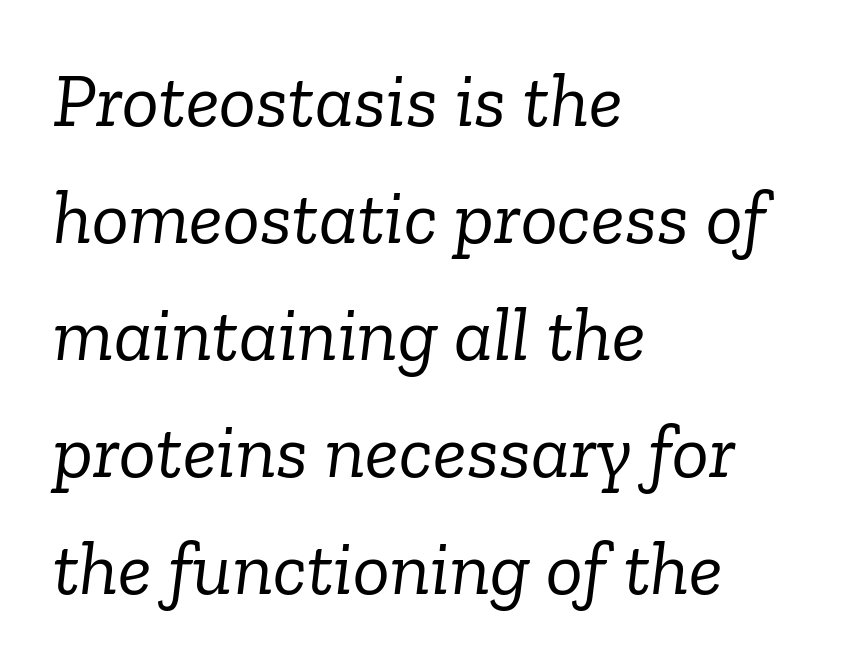
The image shows 77 px light serif type, italic (leaning right); set left-aligned, normal line spacing (1.52x), normal letter spacing, not underlined; low stroke contrast and a medium x-height.
